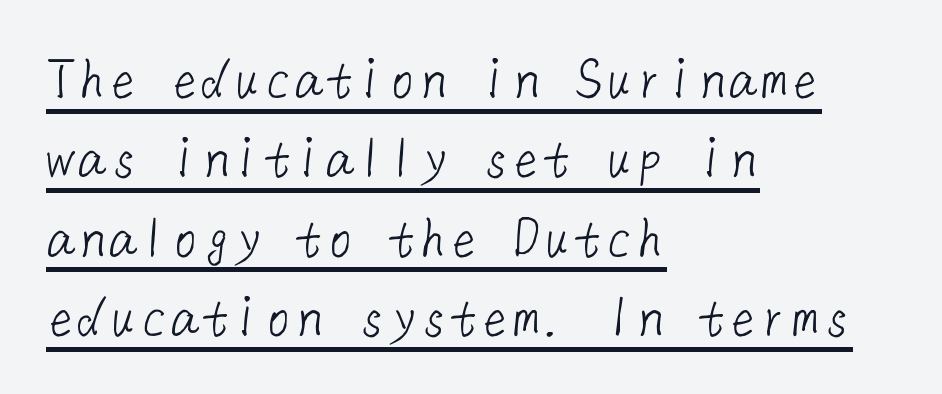
Horizontal bands of white between lines are of average thickness. Short note: letters normally spaced. Has an underline been added? It has. The characters are drawn with everyday or finer stroke widths. Classification — sans serif. If you drew a ruler down the left edge, every line would touch it.
